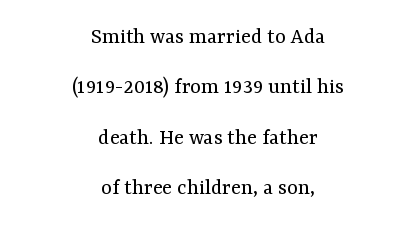
{"italic": "no", "bold": "no", "underline": "no", "align": "center", "line_spacing": "loose", "line_spacing_ratio": 2.19, "letter_spacing": "normal", "letter_spacing_em": 0.0, "glyph_px": 23}
